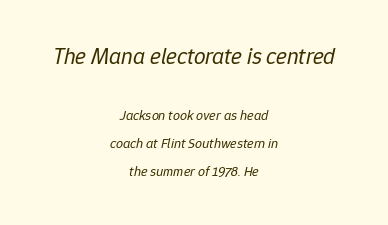
Is the lower block the larger one? No — the upper block carries the bigger type. The area under the type is left untouched. When letters slant like this, we call the style italic. The text block is weighted toward neither margin, spreading evenly from the middle. Summary of weight: not heavy and not bold. What's the leading like? Stretched, with rows far apart.
